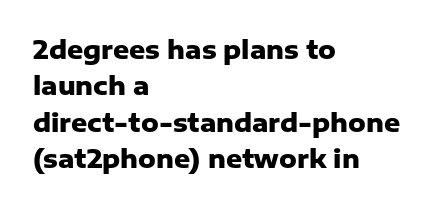
{"italic": "no", "bold": "yes", "underline": "no", "align": "left", "line_spacing": "normal", "line_spacing_ratio": 1.46, "letter_spacing": "normal", "letter_spacing_em": 0.0, "glyph_px": 25}
